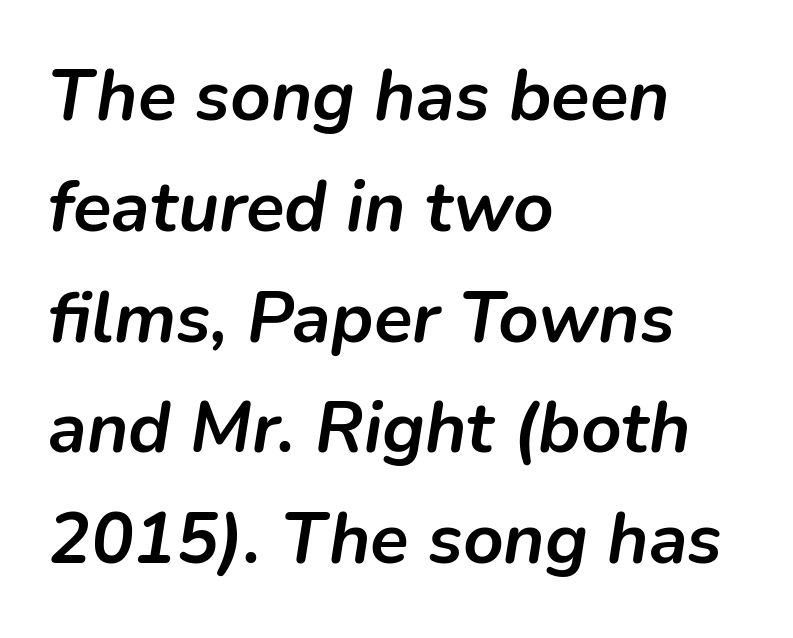
The image shows 71 px semibold type, italic (leaning right); set left-aligned, normal line spacing (1.56x), normal letter spacing, not underlined; low stroke contrast and a medium x-height.
